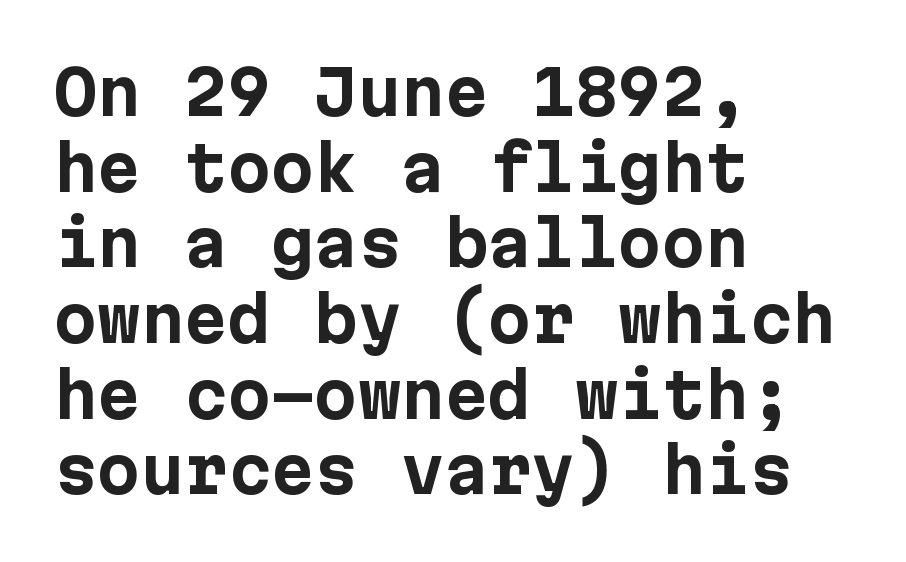
The image shows 62 px bold sans-serif type, upright; set left-aligned, line spacing 1.22x, normal letter spacing, not underlined; low stroke contrast and a medium x-height.
